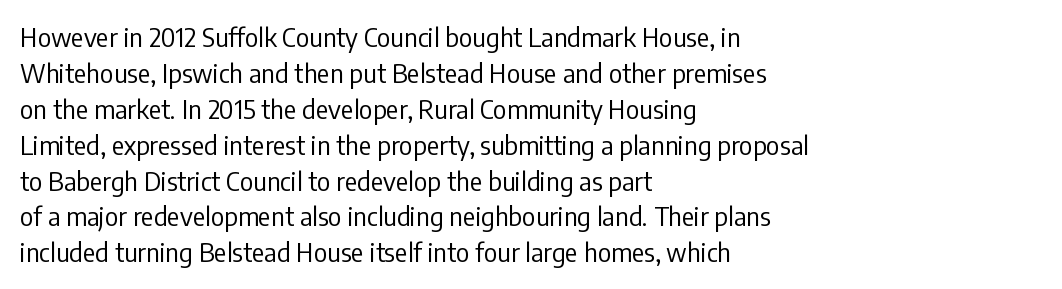
{"italic": "no", "bold": "no", "underline": "no", "align": "left", "line_spacing": "normal", "line_spacing_ratio": 1.38, "letter_spacing": "normal", "letter_spacing_em": 0.0, "glyph_px": 26}
